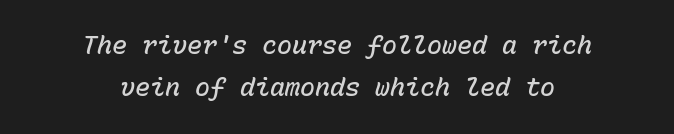
{"italic": "yes", "lean": "right", "slant_degrees": 15, "bold": "semi", "underline": "no", "align": "center", "line_spacing": "normal", "line_spacing_ratio": 1.7, "letter_spacing": "normal", "letter_spacing_em": 0.0, "glyph_px": 25}
